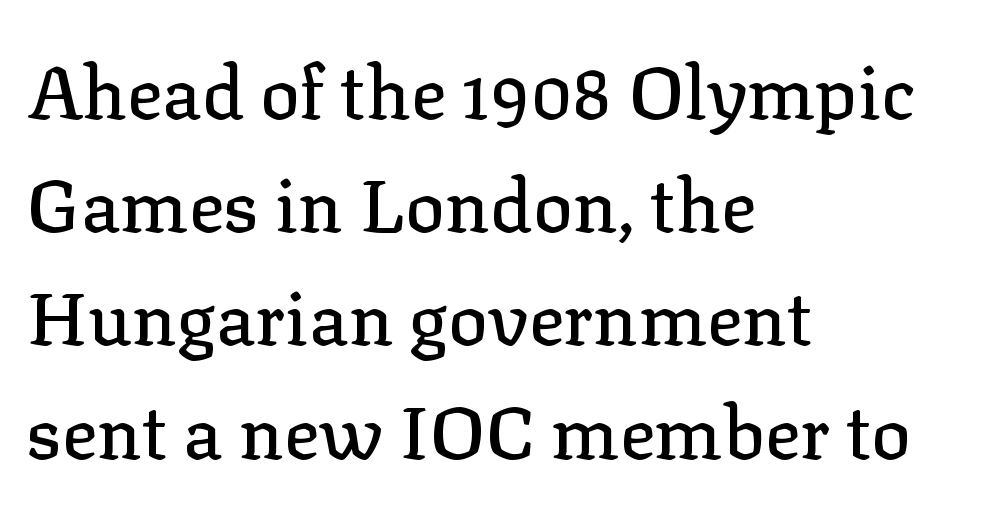
{"serif": "yes", "italic": "no", "width": "normal", "stroke_contrast": "low", "x_height": "medium", "monospaced": "no", "underline": "no", "align": "left", "line_spacing": "normal", "line_spacing_ratio": 1.53, "letter_spacing": "normal", "letter_spacing_em": 0.0, "glyph_px": 74}
